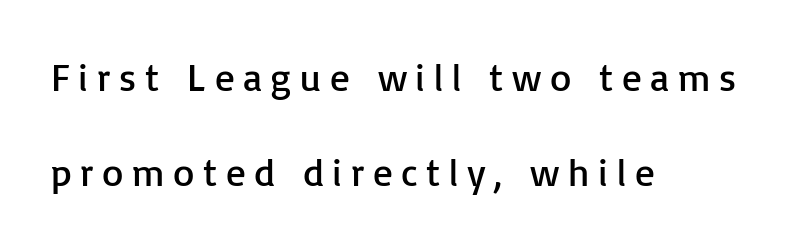
Regarding serifs, this sample does without them. The tracking jumps out immediately: characters are airy and widely separated. Note the varied advance widths — an 'i' is clearly narrower than an 'm'. Type without underlining. Notice the wide empty band between every row — that's loose leading.
